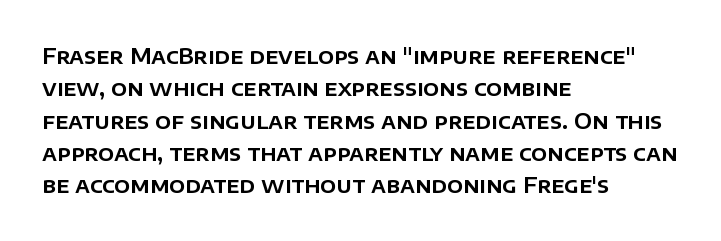
The image shows 21 px text type, upright; set left-aligned, normal line spacing (1.54x), normal letter spacing, not underlined.
